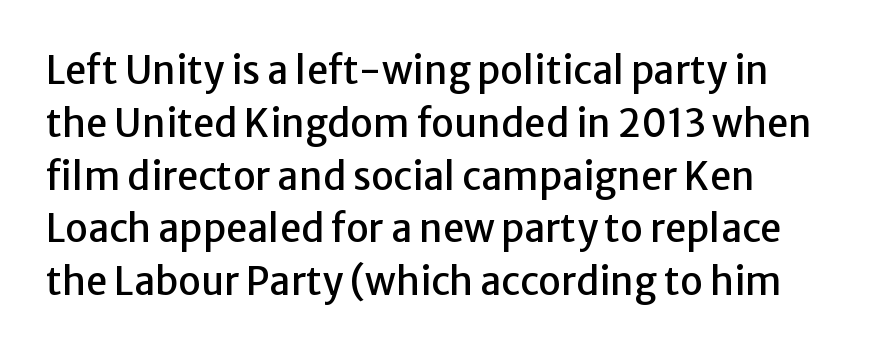
There is no visible air inserted between adjacent glyphs. In terms of letterform style, serifs are entirely absent. The passage shown is typed in a proportional face where columns would drift. Beneath every word, the page is bare.
